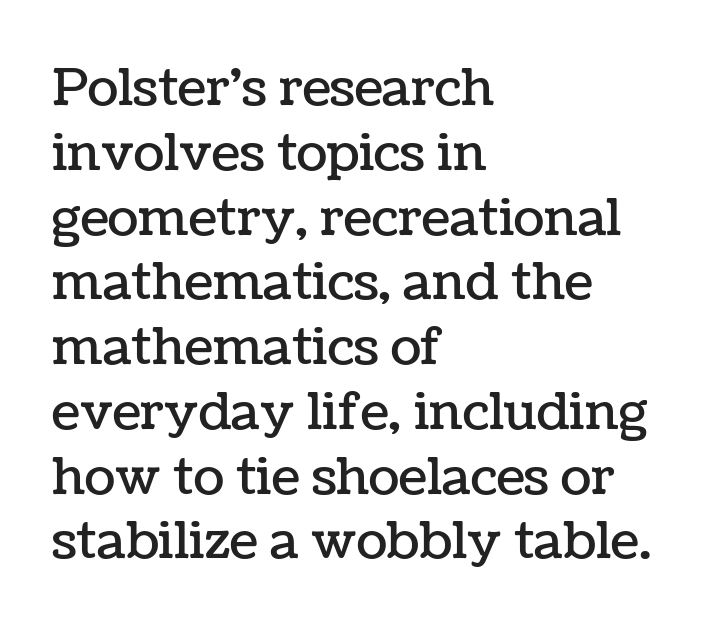
{"italic": "no", "width": "normal", "stroke_contrast": "low", "x_height": "medium", "monospaced": "no", "underline": "no", "align": "left", "line_spacing": "normal", "line_spacing_ratio": 1.27, "letter_spacing": "normal", "letter_spacing_em": 0.0, "glyph_px": 51}
